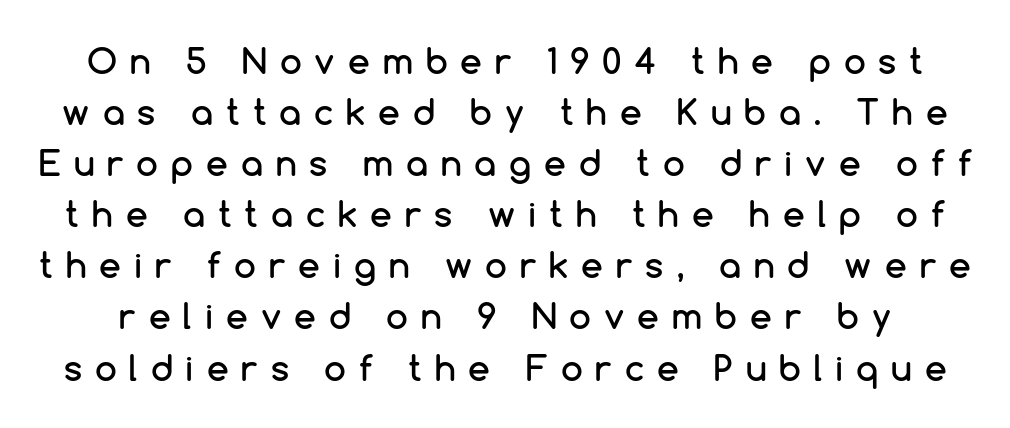
The image shows 35 px sans-serif type, upright; set normal line spacing (1.46x), unusually wide letter spacing (+0.37 em), not underlined; low stroke contrast and a medium x-height.
